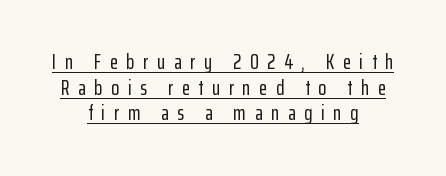
Between one letter and the next there's a generous, obvious gap. You can see a thin bar hugging the bottom of the glyphs. The compositor balanced each line on the midline. Quick note: not italic, upright.
